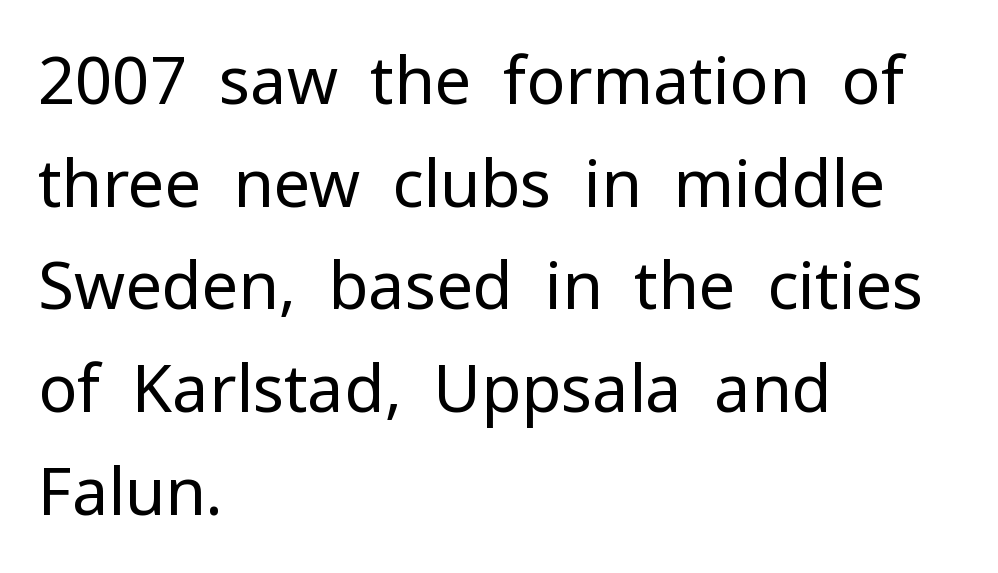
Q: Is the text bold? A: No.
Q: Is the text italic (slanted)? A: No, it is upright.
Q: Is the typeface a serif or a sans-serif typeface? A: Sans-serif.
Q: Is the text underlined? A: No.
Q: How is the paragraph aligned? A: Left-aligned.
Q: Is the spacing between letters normal or unusually wide? A: Normal.
Q: Is the spacing between lines tight, normal or loose? A: Normal.
Q: Width (condensed, normal, or wide)? A: Normal.
Q: Stroke contrast? A: Low.
Q: x-height? A: Medium.
Q: Monospaced? A: No.
